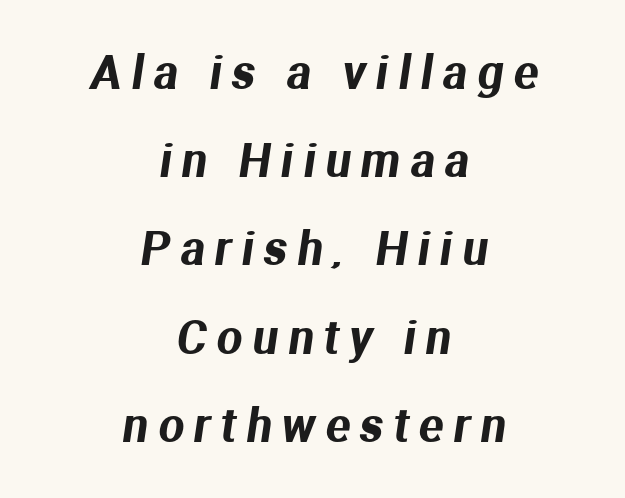
The image shows 45 px sans-serif type; set centered, loose line spacing (1.96x), unusually wide letter spacing (+0.23 em), not underlined; medium stroke contrast and a medium x-height.
